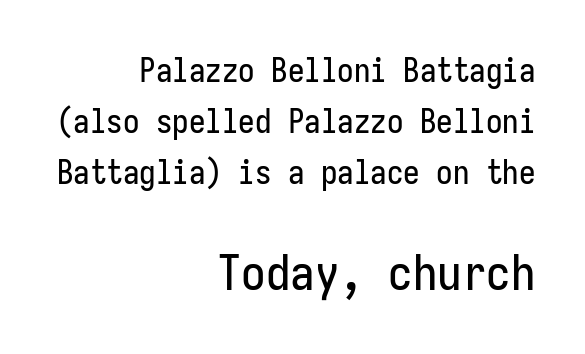
The image shows 49 px condensed sans-serif type, upright, monospaced; set right-aligned, normal line spacing (1.54x), normal letter spacing, not underlined; the second (bottom) block is 1.48x larger; low stroke contrast and a medium x-height.
